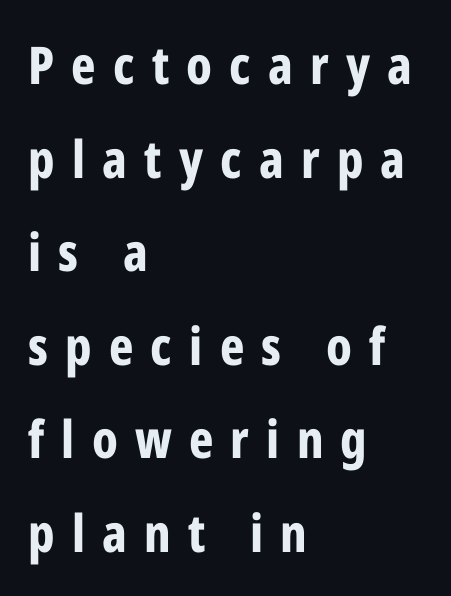
Q: Is the text bold? A: Yes.
Q: Is the text italic (slanted)? A: No, it is upright.
Q: Is the typeface a serif or a sans-serif typeface? A: Sans-serif.
Q: Is the text underlined? A: No.
Q: How is the paragraph aligned? A: Left-aligned.
Q: Is the spacing between letters normal or unusually wide? A: Unusually wide.
Q: Width (condensed, normal, or wide)? A: Condensed.
Q: Stroke contrast? A: Low.
Q: x-height? A: Medium.
Q: Monospaced? A: No.
